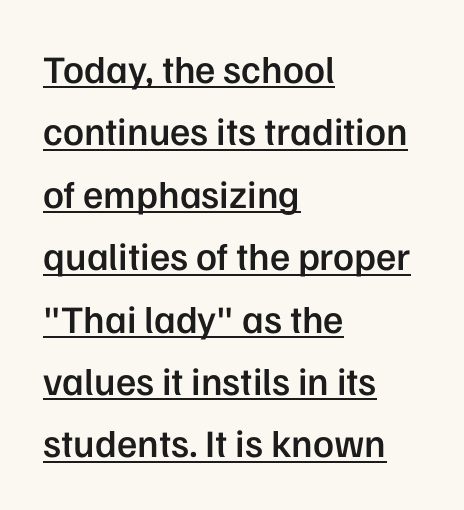
A somewhat darkened texture: the type is semibold rather than bold. Regarding serifs, this sample does without them. The rendering keeps characters at their native spacing. Italic? Not at all — the glyphs are vertical.
